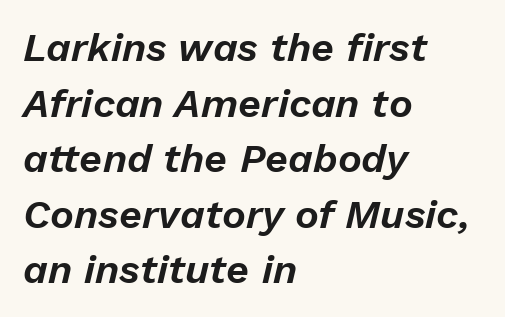
{"italic": "yes", "lean": "right", "slant_degrees": 13, "width": "normal", "stroke_contrast": "low", "x_height": "medium", "monospaced": "no", "underline": "no", "align": "left", "line_spacing": "normal", "line_spacing_ratio": 1.39, "letter_spacing": "normal", "letter_spacing_em": 0.0, "glyph_px": 40}
